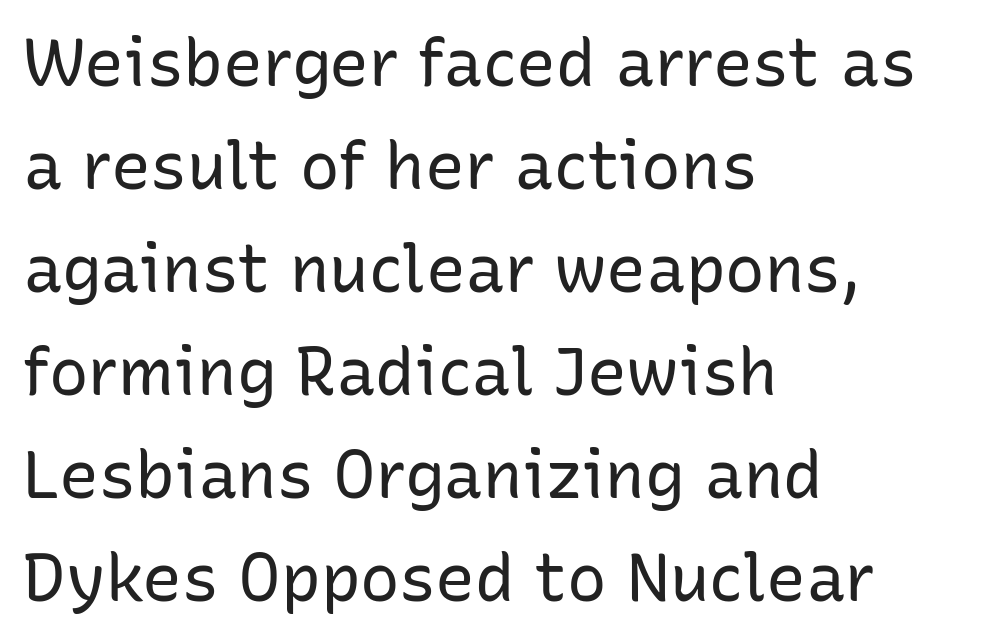
Q: Is the text bold? A: No.
Q: Is the text italic (slanted)? A: No, it is upright.
Q: Is the typeface a serif or a sans-serif typeface? A: Sans-serif.
Q: Is the text underlined? A: No.
Q: How is the paragraph aligned? A: Left-aligned.
Q: Is the spacing between letters normal or unusually wide? A: Normal.
Q: Is the spacing between lines tight, normal or loose? A: Normal.
Q: Width (condensed, normal, or wide)? A: Normal.
Q: Stroke contrast? A: Low.
Q: x-height? A: Medium.
Q: Monospaced? A: No.
